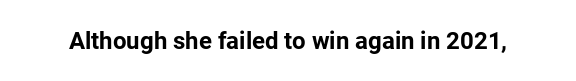
{"italic": "no", "bold": "yes", "underline": "no", "letter_spacing": "normal", "letter_spacing_em": 0.0, "glyph_px": 24}
